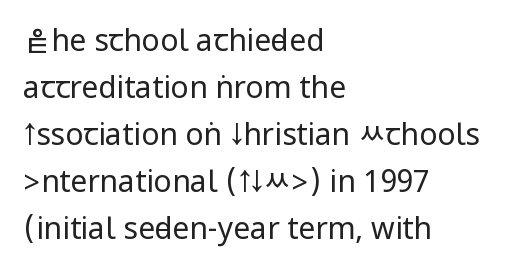
A typesetter would label this face a sans. The typeface has the unassuming heft of standard copy or less. What's the leading like? Ordinary, nothing unusual. The strip under each line holds only bare page.
